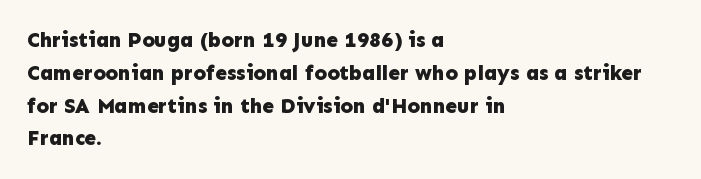
Q: Is the text bold? A: Yes.
Q: Is the text italic (slanted)? A: No, it is upright.
Q: Is the text underlined? A: No.
Q: How is the paragraph aligned? A: Left-aligned.
Q: Is the spacing between letters normal or unusually wide? A: Normal.
Q: Is the spacing between lines tight, normal or loose? A: Normal.
